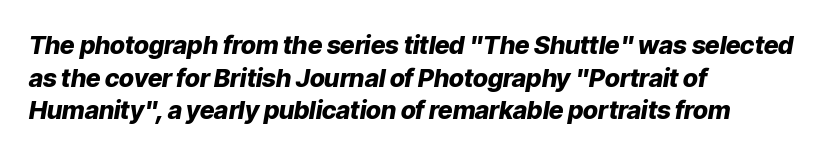
{"italic": "yes", "lean": "right", "slant_degrees": 9, "bold": "yes", "underline": "no", "align": "left", "line_spacing": "normal", "line_spacing_ratio": 1.31, "letter_spacing": "normal", "letter_spacing_em": 0.0, "glyph_px": 25}
